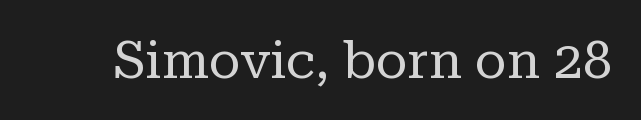
Q: Is the text bold? A: No.
Q: Is the text italic (slanted)? A: No, it is upright.
Q: Is the typeface a serif or a sans-serif typeface? A: Serif.
Q: Is the text underlined? A: No.
Q: Is the spacing between letters normal or unusually wide? A: Normal.
Q: Width (condensed, normal, or wide)? A: Normal.
Q: Stroke contrast? A: Low.
Q: x-height? A: Medium.
Q: Monospaced? A: No.
